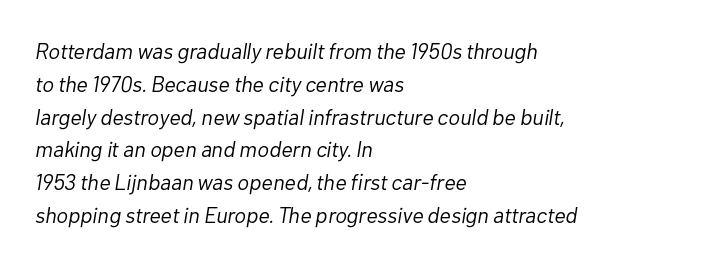
{"italic": "yes", "lean": "right", "slant_degrees": 10, "bold": "no", "underline": "no", "align": "left", "line_spacing": "normal", "line_spacing_ratio": 1.49, "letter_spacing": "normal", "letter_spacing_em": 0.0, "glyph_px": 22}
